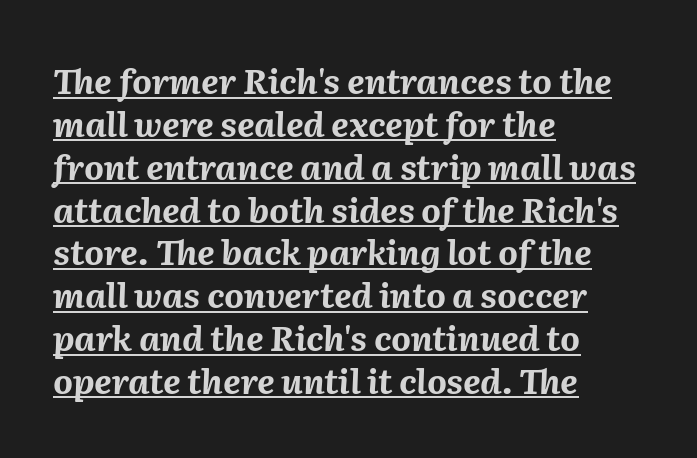
The axis of the letterforms is tilted away from vertical. Underlining? Definitely there. The setting favours the left margin, as ordinary paragraphs usually do. The passage shown is typed in a proportional face where columns would drift. Here the glyphs are tracked normally, forming tight word shapes.
